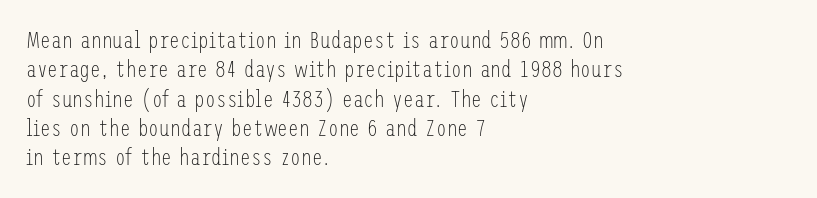
The image shows 24 px text type, upright; set left-aligned, line spacing 1.22x, normal letter spacing, not underlined.
